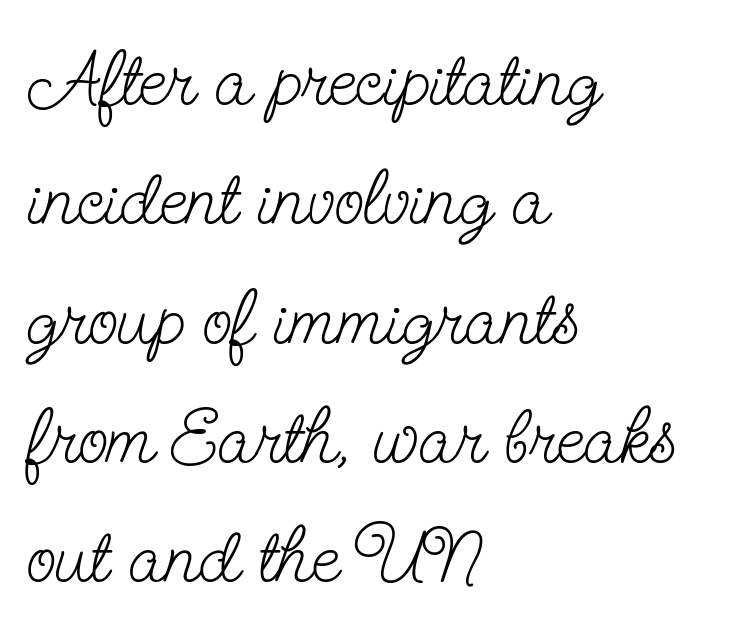
Q: Is the text bold? A: No.
Q: Is the text italic (slanted)? A: Yes.
Q: Is the typeface a serif or a sans-serif typeface? A: Serif.
Q: Is the text underlined? A: No.
Q: How is the paragraph aligned? A: Left-aligned.
Q: Is the spacing between letters normal or unusually wide? A: Normal.
Q: Is the spacing between lines tight, normal or loose? A: Normal.
Q: Width (condensed, normal, or wide)? A: Condensed.
Q: Stroke contrast? A: Low.
Q: x-height? A: Small.
Q: Monospaced? A: No.
